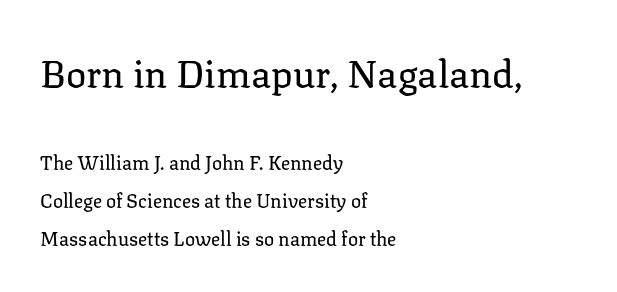
The image shows 38 px regular-weight serif type, upright; set left-aligned, loose line spacing (1.99x), normal letter spacing, not underlined; the first (top) block is 2.0x larger; low stroke contrast and a medium x-height.
